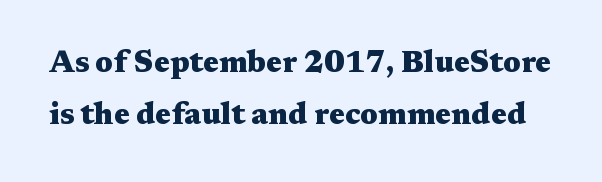
Q: Is the text bold? A: Yes.
Q: Is the text italic (slanted)? A: No, it is upright.
Q: Is the typeface a serif or a sans-serif typeface? A: Serif.
Q: Is the text underlined? A: No.
Q: Is the spacing between letters normal or unusually wide? A: Normal.
Q: Width (condensed, normal, or wide)? A: Wide.
Q: Stroke contrast? A: Medium.
Q: x-height? A: Medium.
Q: Monospaced? A: No.
